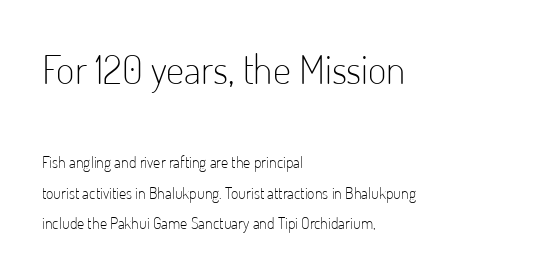
The image shows 40 px light, condensed sans-serif type, upright; set left-aligned, loose line spacing (1.92x), normal letter spacing, not underlined; the first (top) block is 2.5x larger; low stroke contrast and a small x-height.
